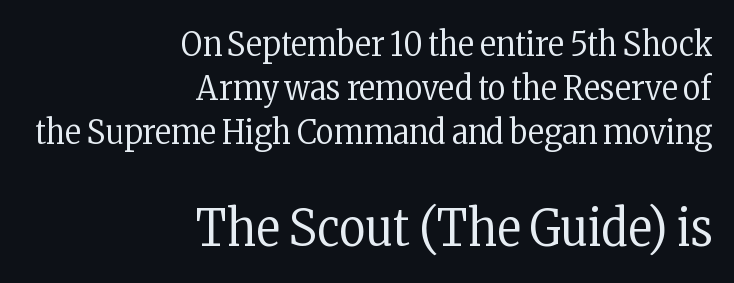
Horizontal alignment here is rightward, an uncommon choice for prose. Caption: face not bold, strokes unweighted. Do the characters align in a grid? No, the font is proportional. The passage shown begins with its smaller block and ends with its larger one.
